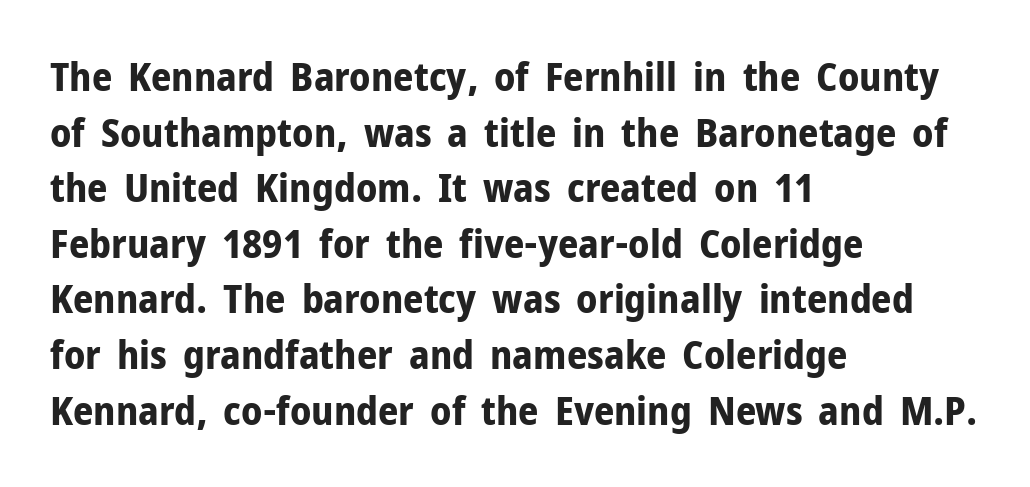
{"serif": "no", "italic": "no", "bold": "yes", "weight": "bold", "width": "normal", "stroke_contrast": "low", "x_height": "medium", "monospaced": "no", "underline": "no", "align": "left", "line_spacing": "normal", "line_spacing_ratio": 1.39, "letter_spacing": "normal", "letter_spacing_em": 0.0, "glyph_px": 40}
